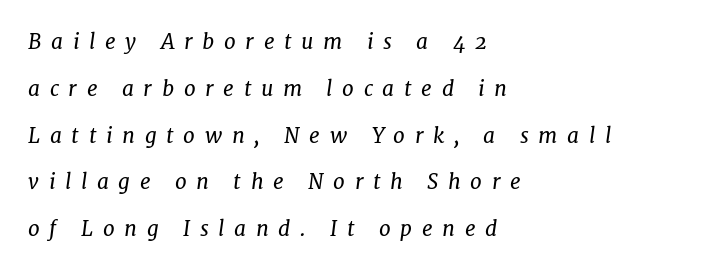
Q: Is the text bold? A: No.
Q: Is the text italic (slanted)? A: Yes, it leans right by about 7 degrees.
Q: Is the text underlined? A: No.
Q: How is the paragraph aligned? A: Left-aligned.
Q: Is the spacing between letters normal or unusually wide? A: Unusually wide.
Q: Is the spacing between lines tight, normal or loose? A: Loose.
